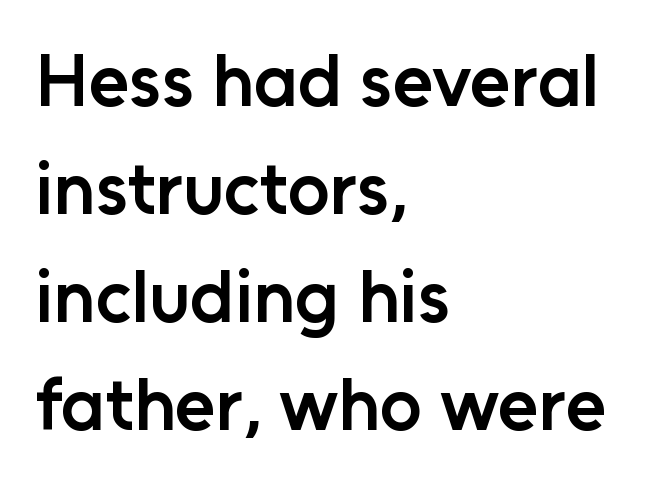
Q: Is the text bold? A: Semi-bold.
Q: Is the text italic (slanted)? A: No, it is upright.
Q: Is the typeface a serif or a sans-serif typeface? A: Sans-serif.
Q: Is the text underlined? A: No.
Q: How is the paragraph aligned? A: Left-aligned.
Q: Is the spacing between letters normal or unusually wide? A: Normal.
Q: Is the spacing between lines tight, normal or loose? A: Normal.
Q: Width (condensed, normal, or wide)? A: Normal.
Q: Stroke contrast? A: Low.
Q: x-height? A: Medium.
Q: Monospaced? A: No.
